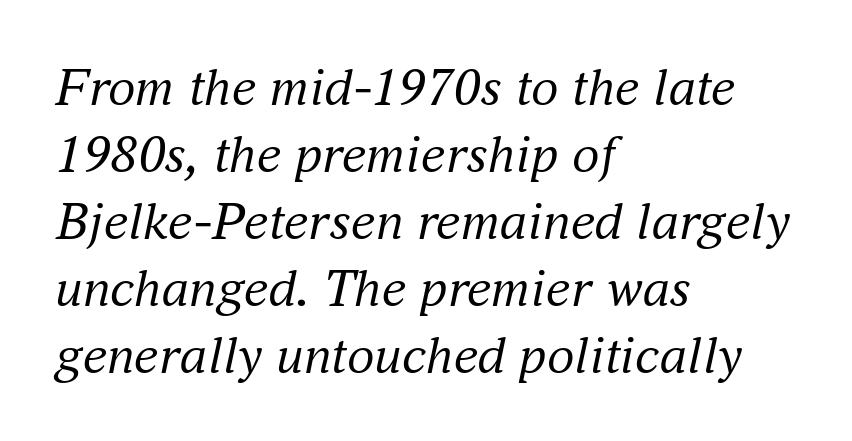
A typesetter would call this zero additional tracking. This sample has the flowing, uneven cadence of proportional lettering. The text block is weighted toward the left margin, trailing off unevenly rightward. Just letters on the line, the space beneath them empty. Letterform terminals end in serifs throughout the passage. The characters are drawn with everyday or finer stroke widths.
